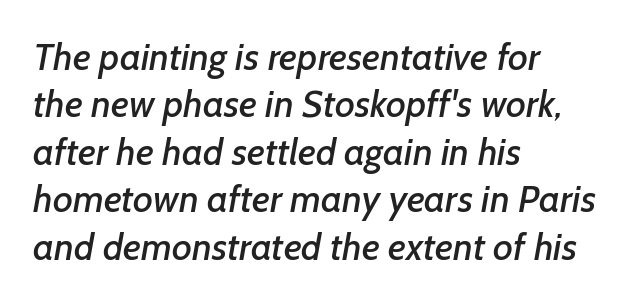
Q: Is the typeface a serif or a sans-serif typeface? A: Sans-serif.
Q: Is the text underlined? A: No.
Q: How is the paragraph aligned? A: Left-aligned.
Q: Is the spacing between letters normal or unusually wide? A: Normal.
Q: Is the spacing between lines tight, normal or loose? A: Normal.
Q: Width (condensed, normal, or wide)? A: Normal.
Q: Stroke contrast? A: Low.
Q: x-height? A: Medium.
Q: Monospaced? A: No.
